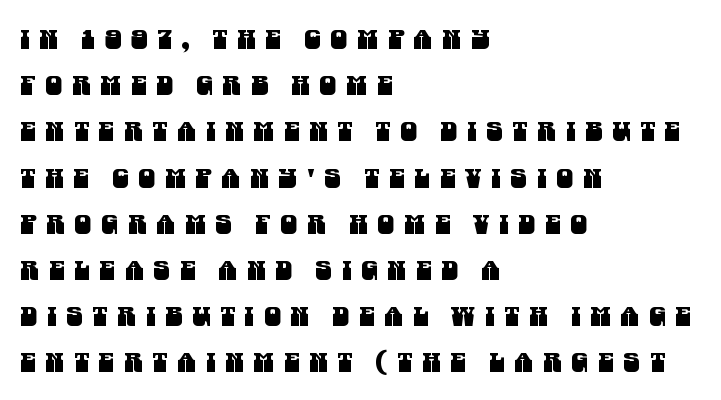
Q: Is the text underlined? A: No.
Q: How is the paragraph aligned? A: Left-aligned.
Q: Is the spacing between letters normal or unusually wide? A: Unusually wide.
